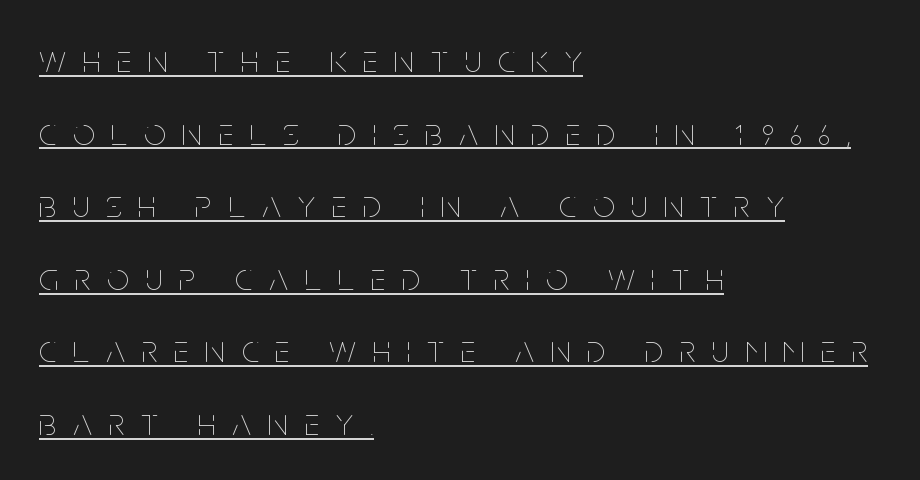
{"italic": "no", "bold": "no", "weight": "thin", "width": "condensed", "stroke_contrast": "low", "x_height": "large", "monospaced": "no", "underline": "yes", "align": "left", "line_spacing": "loose", "line_spacing_ratio": 1.91, "letter_spacing": "wide", "letter_spacing_em": 0.44, "glyph_px": 38}
